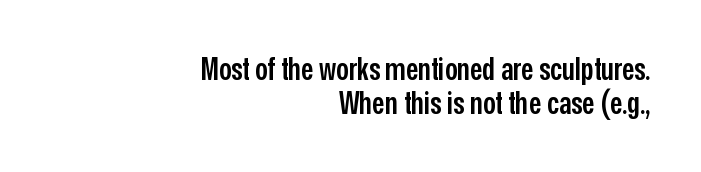
{"serif": "no", "italic": "no", "bold": "semi", "weight": "semibold", "width": "condensed", "stroke_contrast": "low", "x_height": "medium", "monospaced": "no", "underline": "no", "align": "right", "line_spacing": "tight", "line_spacing_ratio": 1.09, "letter_spacing": "normal", "letter_spacing_em": 0.0, "glyph_px": 31}
